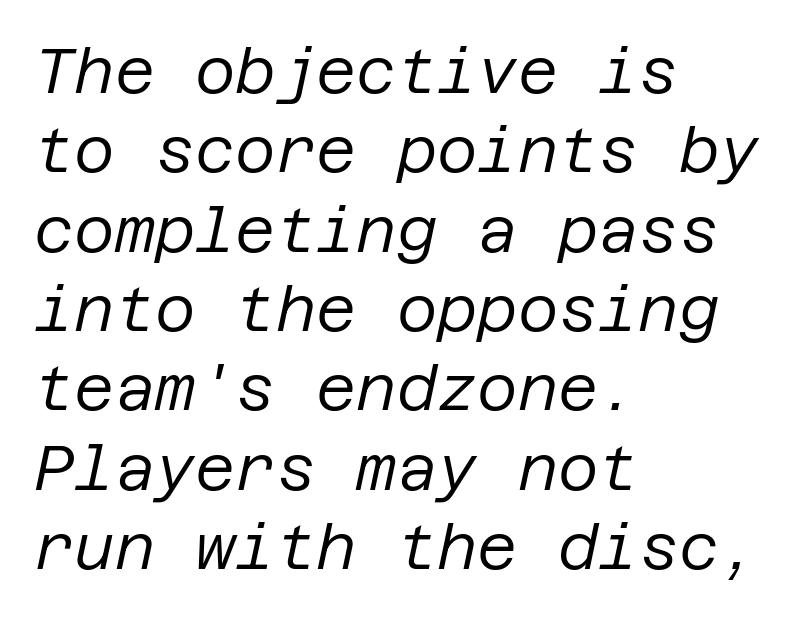
The image shows 62 px regular-weight type, italic (leaning right); set left-aligned, normal line spacing (1.28x), normal letter spacing, not underlined; low stroke contrast and a large x-height.
